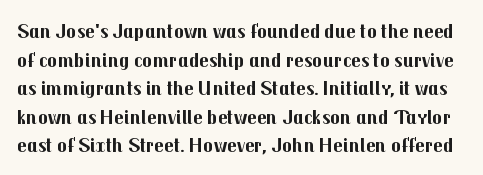
{"italic": "no", "bold": "yes", "underline": "no", "line_spacing": "normal", "line_spacing_ratio": 1.36, "letter_spacing": "normal", "letter_spacing_em": 0.0, "glyph_px": 21}
